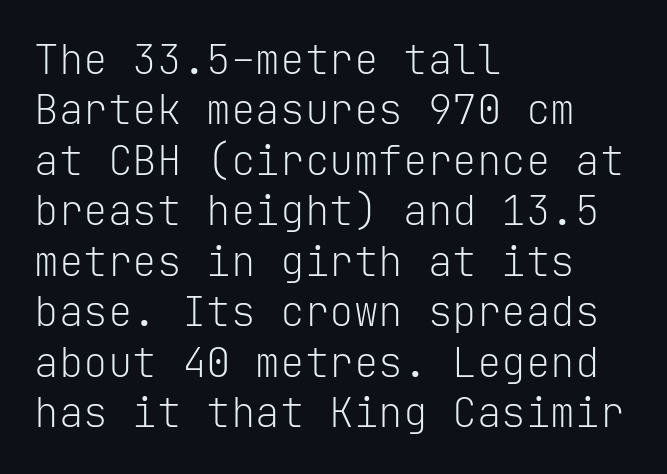
The image shows 41 px light sans-serif type, upright, monospaced; set left-aligned, line spacing 1.23x, normal letter spacing, not underlined; low stroke contrast and a medium x-height.
